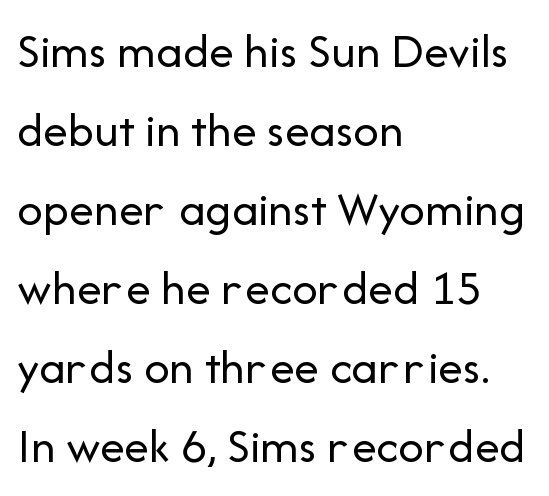
The image shows 50 px regular-weight sans-serif type, upright; set left-aligned, normal line spacing (1.58x), normal letter spacing, not underlined; low stroke contrast and a medium x-height.
